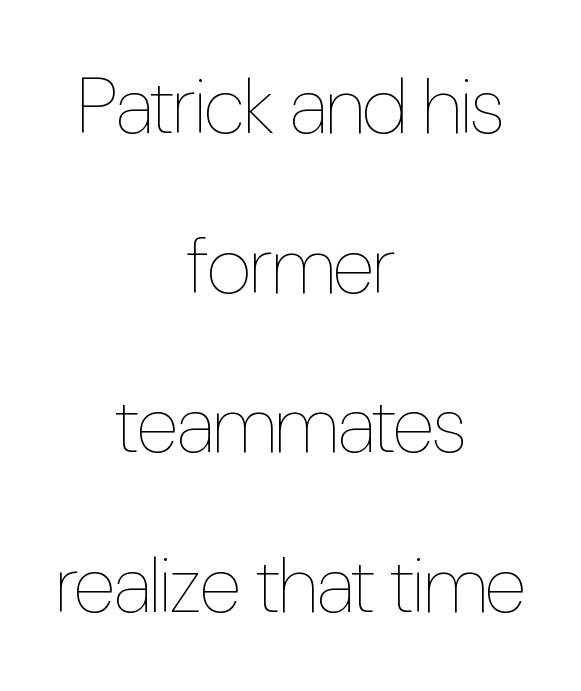
Q: Is the text bold? A: No.
Q: Is the text italic (slanted)? A: No, it is upright.
Q: Is the text underlined? A: No.
Q: How is the paragraph aligned? A: Centered.
Q: Is the spacing between letters normal or unusually wide? A: Normal.
Q: Is the spacing between lines tight, normal or loose? A: Loose.
Q: Width (condensed, normal, or wide)? A: Condensed.
Q: Stroke contrast? A: Low.
Q: x-height? A: Medium.
Q: Monospaced? A: No.
